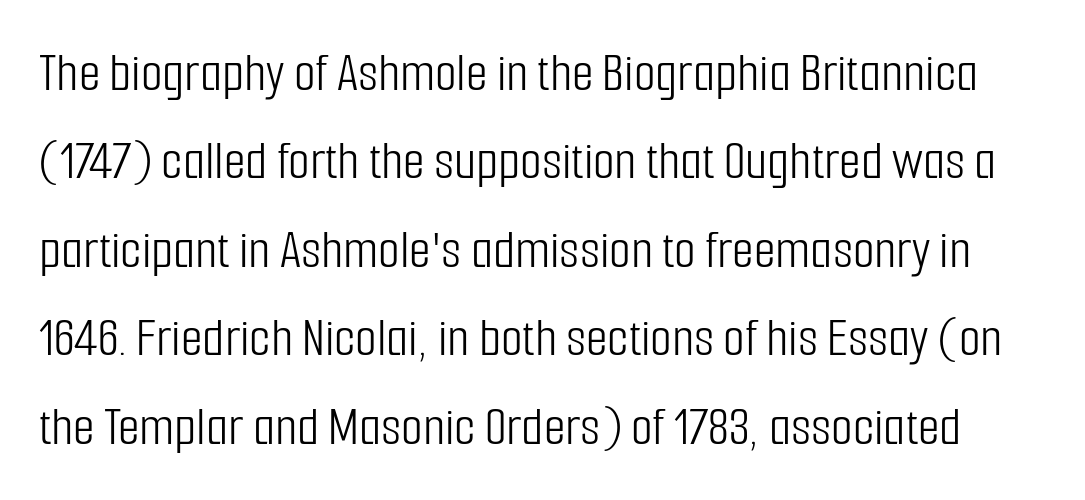
{"serif": "no", "italic": "no", "bold": "no", "weight": "light", "width": "condensed", "stroke_contrast": "low", "x_height": "medium", "monospaced": "no", "underline": "no", "line_spacing": "normal", "line_spacing_ratio": 1.58, "letter_spacing": "normal", "letter_spacing_em": 0.0, "glyph_px": 56}
